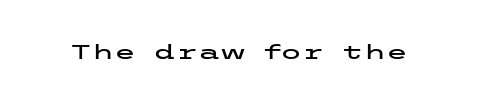
The image shows 20 px text type, upright; set normal letter spacing, not underlined.
